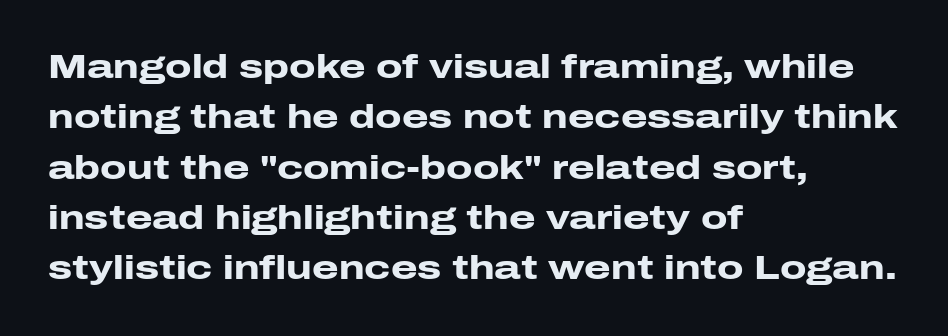
Every stem runs plumb, perpendicular to the baseline. Leading: standard. Type without underlining. In terms of letterform style, serifs are entirely absent.
